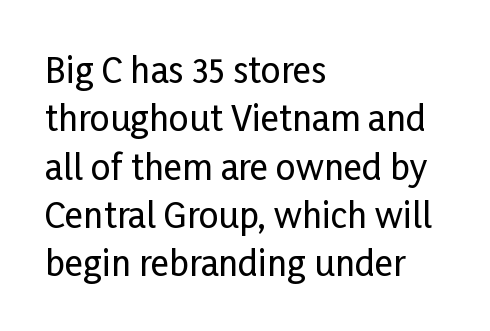
Descenders are the only things crossing below the line. The passage shown stacks its lines at a standard gap. These lines are composed in type without serifs. Line beginnings align vertically; line endings do not. Every stem runs plumb, perpendicular to the baseline.
